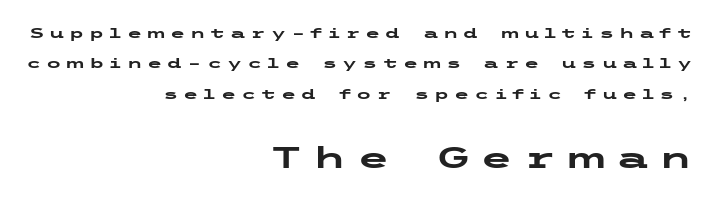
{"serif": "no", "italic": "no", "bold": "yes", "weight": "heavy", "width": "wide", "stroke_contrast": "low", "x_height": "medium", "underline": "no", "align": "right", "line_spacing": "loose", "line_spacing_ratio": 2.17, "letter_spacing": "wide", "letter_spacing_em": 0.34, "larger_block": "second", "size_ratio": 2.14, "glyph_px": 30}
